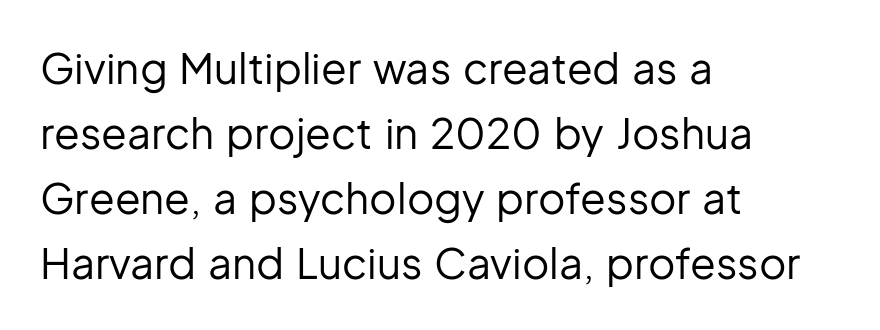
Q: Is the text bold? A: No.
Q: Is the text italic (slanted)? A: No, it is upright.
Q: Is the typeface a serif or a sans-serif typeface? A: Sans-serif.
Q: Is the text underlined? A: No.
Q: How is the paragraph aligned? A: Left-aligned.
Q: Is the spacing between letters normal or unusually wide? A: Normal.
Q: Is the spacing between lines tight, normal or loose? A: Normal.
Q: Width (condensed, normal, or wide)? A: Normal.
Q: Stroke contrast? A: Low.
Q: x-height? A: Medium.
Q: Monospaced? A: No.
